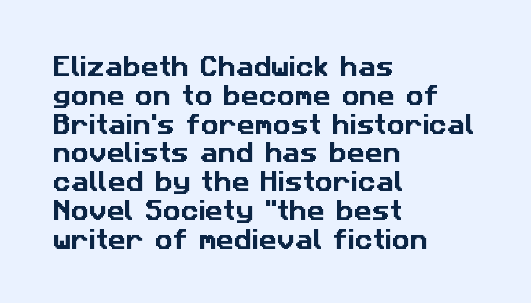
The image shows 22 px text type; set left-aligned, normal line spacing (1.31x), normal letter spacing, not underlined.
